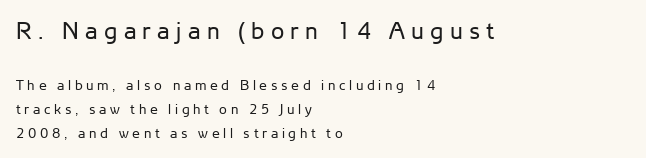
Q: Is the text bold? A: No.
Q: Is the text italic (slanted)? A: No, it is upright.
Q: Is the text underlined? A: No.
Q: How is the paragraph aligned? A: Left-aligned.
Q: Is the spacing between letters normal or unusually wide? A: Unusually wide.
Q: Which block of text is set in a larger size, the first (top) or the second (bottom)? A: The first (top) one.
